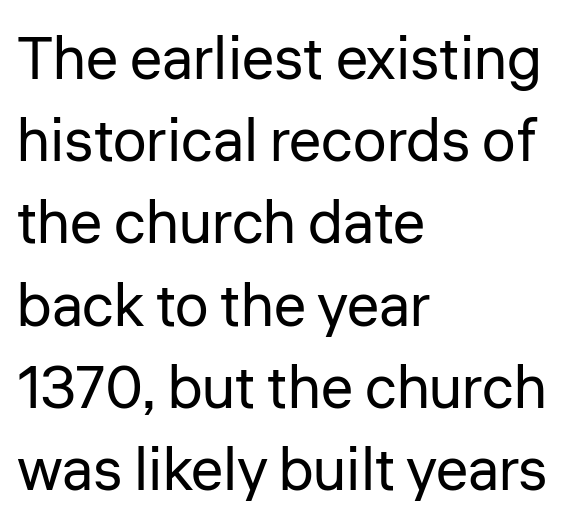
Line beginnings align vertically; line endings do not. I'd call this a sans setting — the letters go barefoot. Caption: face not bold, strokes unweighted. Character widths vary here, with narrow letters taking less room than wide ones.
